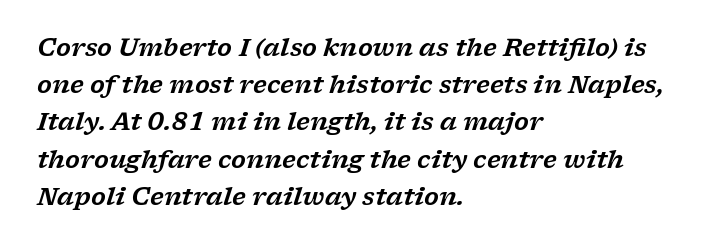
The image shows 24 px text type, italic (leaning right); set left-aligned, normal line spacing (1.55x), normal letter spacing, not underlined.
